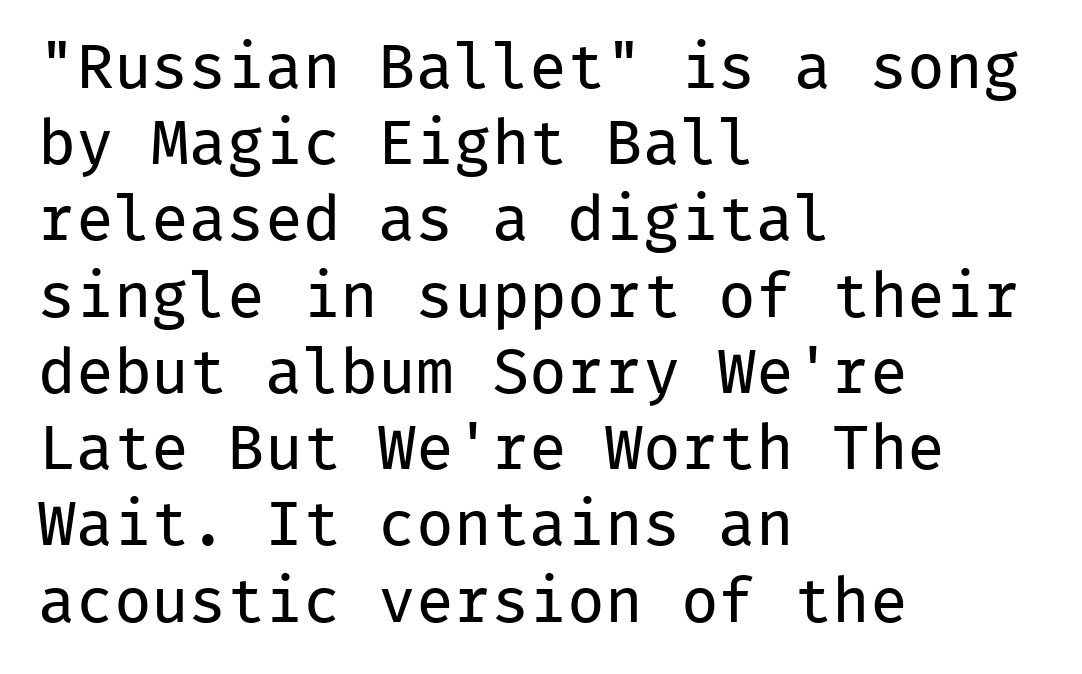
The image shows 63 px regular-weight sans-serif type, upright, monospaced; set left-aligned, line spacing 1.21x, normal letter spacing, not underlined; low stroke contrast and a medium x-height.
